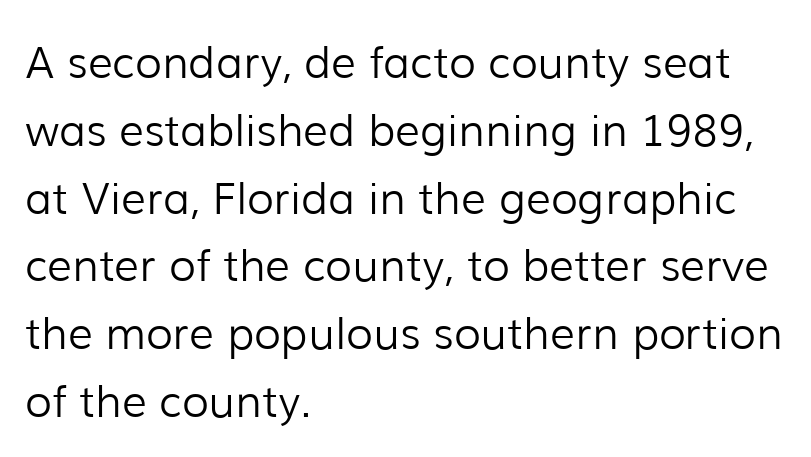
{"serif": "no", "italic": "no", "bold": "no", "weight": "light", "width": "normal", "stroke_contrast": "low", "x_height": "medium", "monospaced": "no", "underline": "no", "align": "left", "line_spacing": "normal", "line_spacing_ratio": 1.54, "letter_spacing": "normal", "letter_spacing_em": 0.0, "glyph_px": 44}
